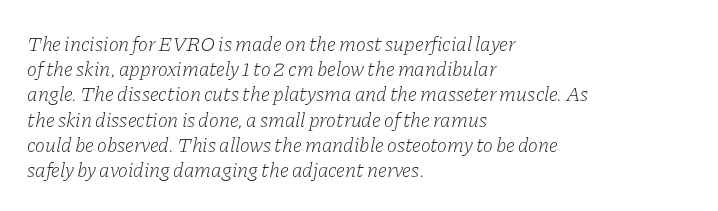
{"italic": "yes", "lean": "right", "slant_degrees": 11, "bold": "no", "underline": "no", "align": "left", "line_spacing_ratio": 1.2, "letter_spacing": "normal", "letter_spacing_em": 0.0, "glyph_px": 21}
